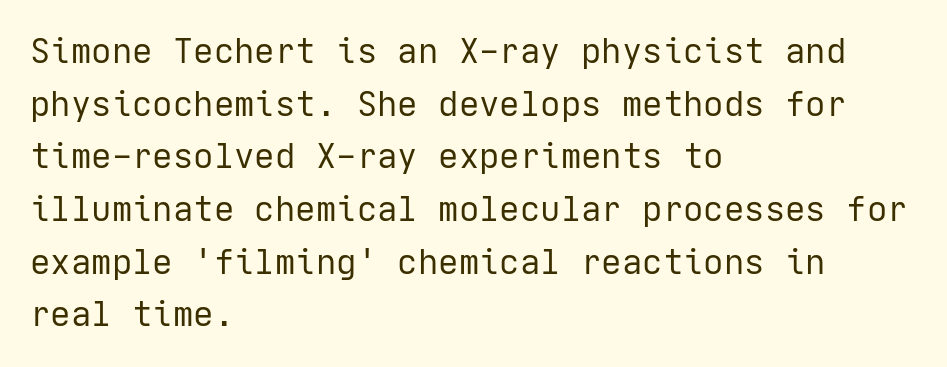
Anything drawn beneath the words? Only blank space. The rag falls on the right side of this text block. Regarding leading, the lines here are spaced in the standard way. No letter is thick-stroked: the sample isn't bold.
